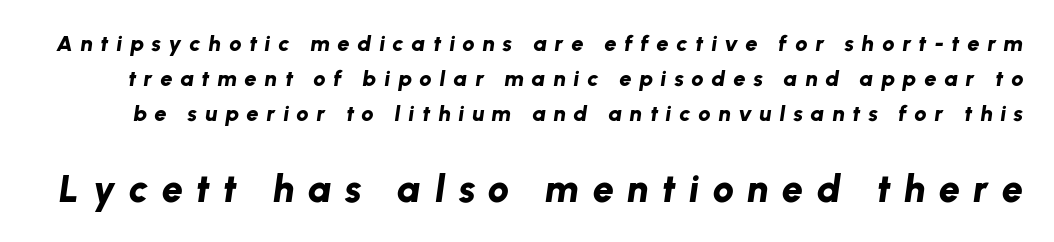
{"italic": "yes", "lean": "right", "slant_degrees": 8, "bold": "yes", "weight": "bold", "width": "normal", "stroke_contrast": "low", "x_height": "medium", "monospaced": "no", "underline": "no", "line_spacing": "normal", "line_spacing_ratio": 1.58, "letter_spacing": "wide", "letter_spacing_em": 0.35, "larger_block": "second", "size_ratio": 1.73, "glyph_px": 38}
